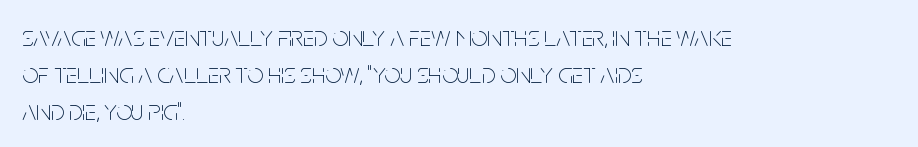
The image shows 28 px thin, condensed sans-serif type, upright; set left-aligned, normal line spacing (1.32x), normal letter spacing, not underlined; low stroke contrast and a large x-height.
